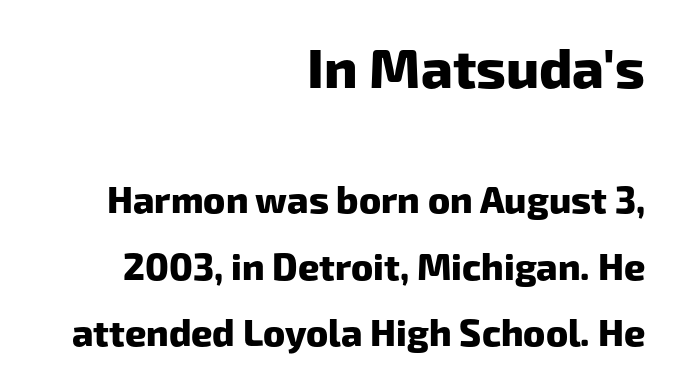
The image shows 55 px heavy sans-serif type; set right-aligned, line spacing 1.8x, normal letter spacing, not underlined; the first (top) block is 1.49x larger; low stroke contrast and a medium x-height.
